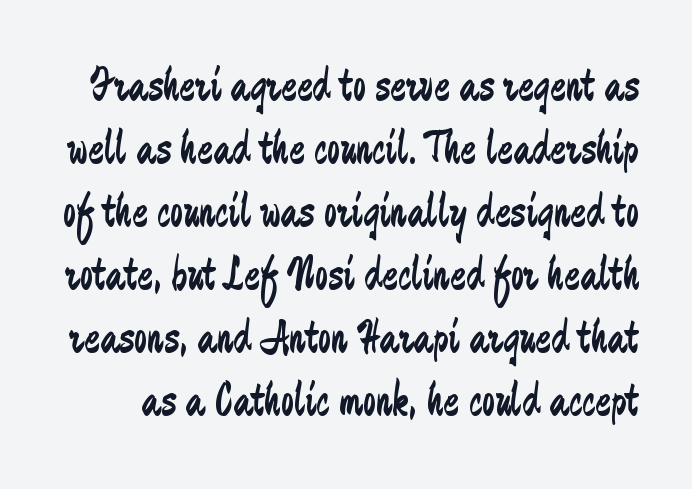
The image shows 47 px regular-weight, condensed sans-serif type; set normal line spacing (1.34x), normal letter spacing, not underlined; low stroke contrast and a small x-height.
